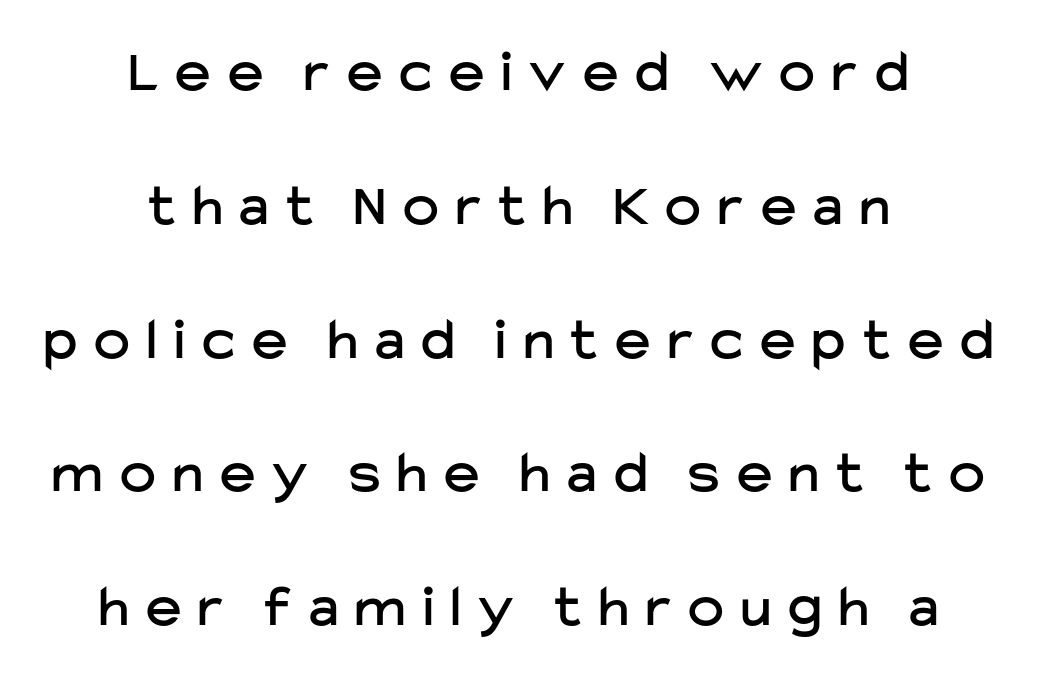
This is roman type, the default non-slanted kind. The whitespace from short lines is split evenly between both sides. The letters carry no serifs — their stems end cleanly without finishing strokes. This block would shrink considerably if given ordinary leading; it's expanded now. Short note: letters widely spaced.
